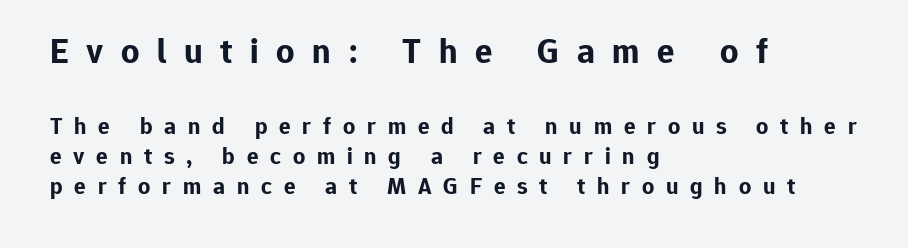
{"serif": "no", "italic": "no", "bold": "yes", "weight": "bold", "width": "normal", "stroke_contrast": "low", "x_height": "medium", "monospaced": "no", "underline": "no", "align": "left", "line_spacing": "normal", "line_spacing_ratio": 1.27, "letter_spacing": "wide", "letter_spacing_em": 0.49, "larger_block": "first", "size_ratio": 1.5, "glyph_px": 36}
